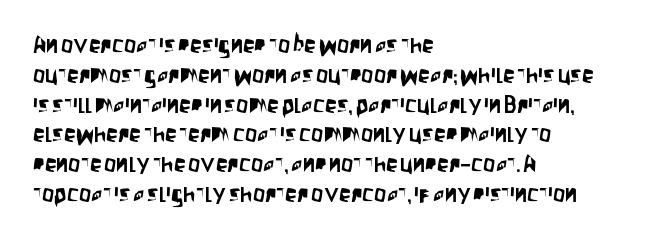
This sample uses an upright cut, with every glyph sitting square on the baseline. The space beneath each line is pristine and unruled. Short note: letters normally spaced. A classic flush-left, rag-right setting is used for this passage.
